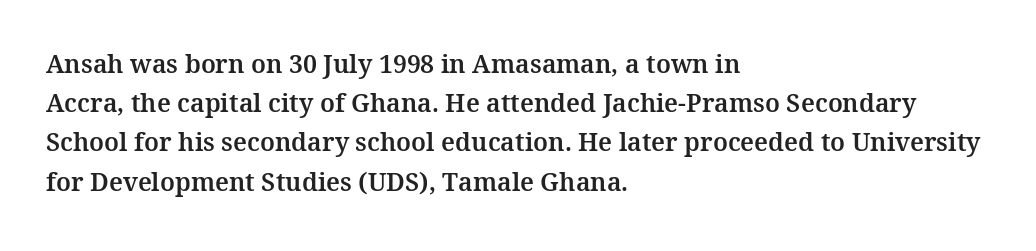
{"italic": "no", "underline": "no", "align": "left", "line_spacing": "normal", "line_spacing_ratio": 1.57, "letter_spacing": "normal", "letter_spacing_em": 0.0, "glyph_px": 25}
